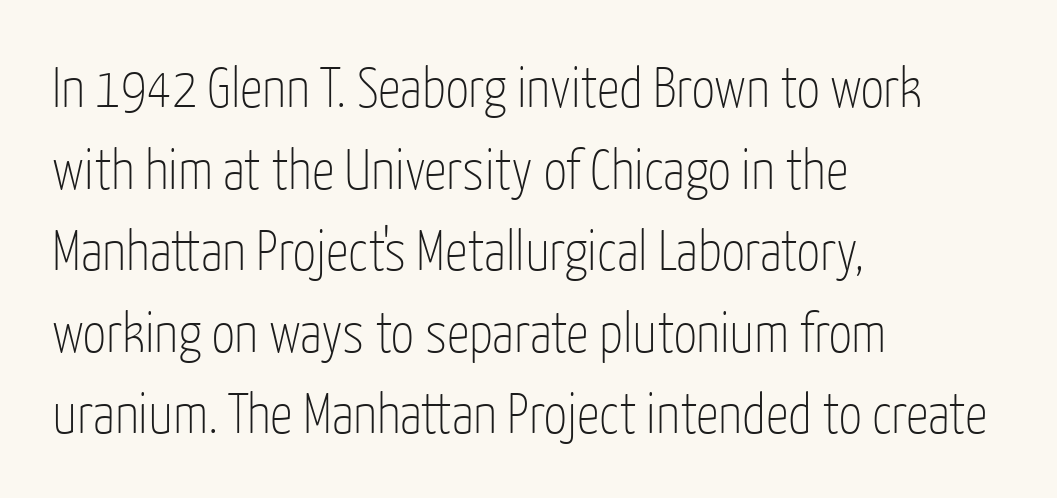
Q: Is the text bold? A: No.
Q: Is the text italic (slanted)? A: No, it is upright.
Q: Is the typeface a serif or a sans-serif typeface? A: Sans-serif.
Q: Is the text underlined? A: No.
Q: How is the paragraph aligned? A: Left-aligned.
Q: Is the spacing between letters normal or unusually wide? A: Normal.
Q: Is the spacing between lines tight, normal or loose? A: Normal.
Q: Width (condensed, normal, or wide)? A: Condensed.
Q: Stroke contrast? A: Low.
Q: x-height? A: Medium.
Q: Monospaced? A: No.
